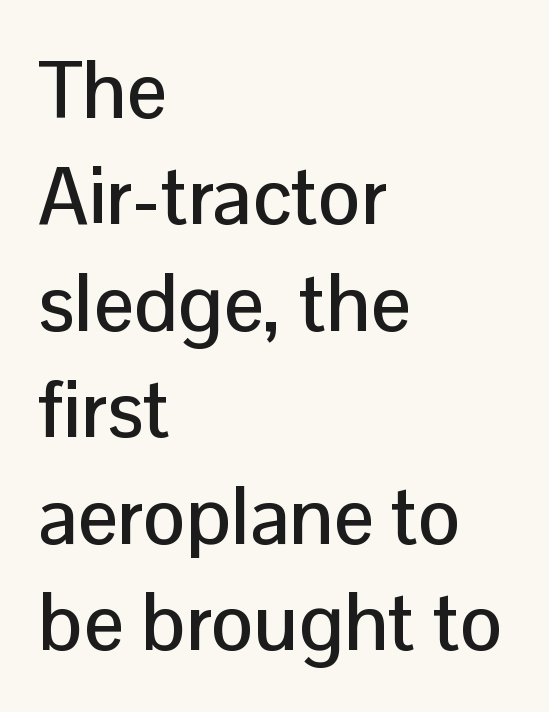
The image shows 80 px sans-serif type, upright; set left-aligned, normal line spacing (1.33x), normal letter spacing, not underlined; low stroke contrast and a medium x-height.
